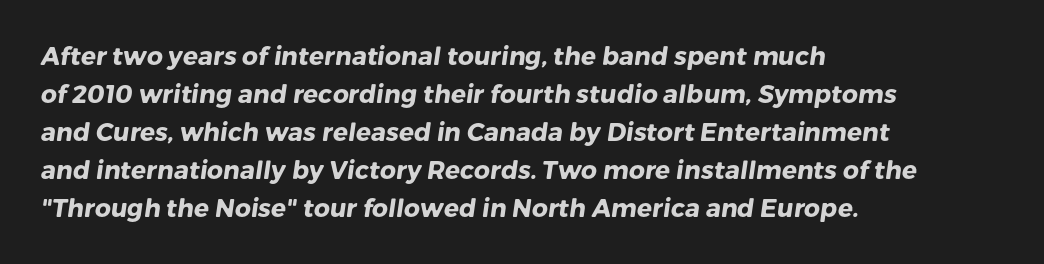
Q: Is the text bold? A: Yes.
Q: Is the text underlined? A: No.
Q: How is the paragraph aligned? A: Left-aligned.
Q: Is the spacing between letters normal or unusually wide? A: Normal.
Q: Is the spacing between lines tight, normal or loose? A: Normal.
